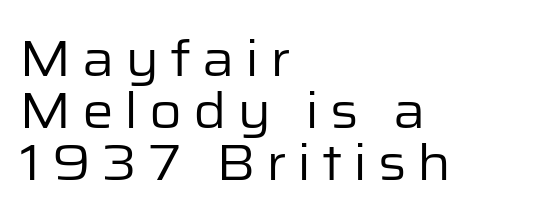
{"serif": "no", "italic": "no", "bold": "no", "weight": "regular", "width": "normal", "stroke_contrast": "low", "x_height": "medium", "monospaced": "no", "underline": "no", "align": "left", "line_spacing": "tight", "line_spacing_ratio": 1.04, "letter_spacing": "wide", "letter_spacing_em": 0.21, "glyph_px": 50}
